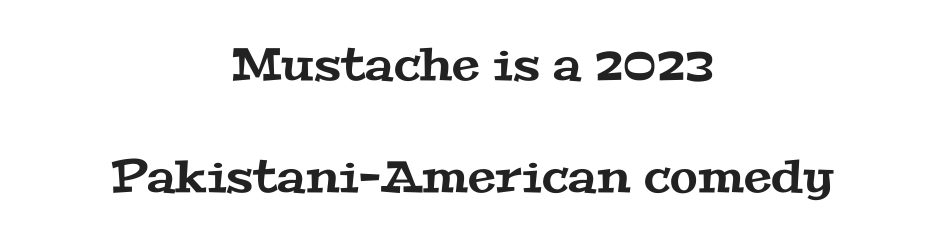
This sample uses plain, unmodified letter spacing. Quick note: interline space is abundant. Varying glyph widths throughout — classic text-font behaviour. Which margin do the lines hug? Neither — every line sits in the middle. Descenders are the only things crossing below the line. The glyphs in this specimen are seriffed.
